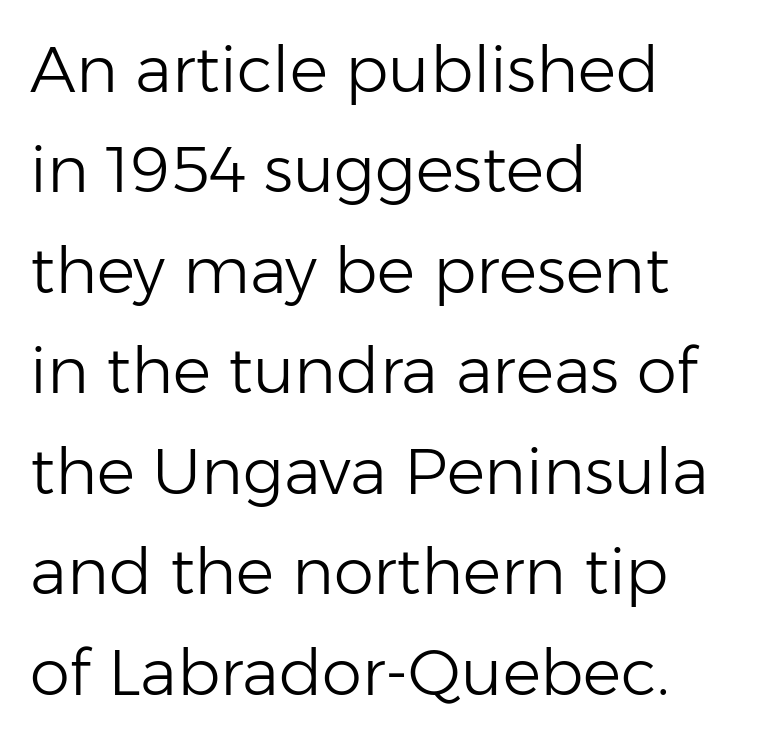
Q: Is the text bold? A: No.
Q: Is the text italic (slanted)? A: No, it is upright.
Q: Is the typeface a serif or a sans-serif typeface? A: Sans-serif.
Q: Is the text underlined? A: No.
Q: How is the paragraph aligned? A: Left-aligned.
Q: Is the spacing between letters normal or unusually wide? A: Normal.
Q: Is the spacing between lines tight, normal or loose? A: Normal.
Q: Width (condensed, normal, or wide)? A: Normal.
Q: Stroke contrast? A: Low.
Q: x-height? A: Medium.
Q: Monospaced? A: No.
